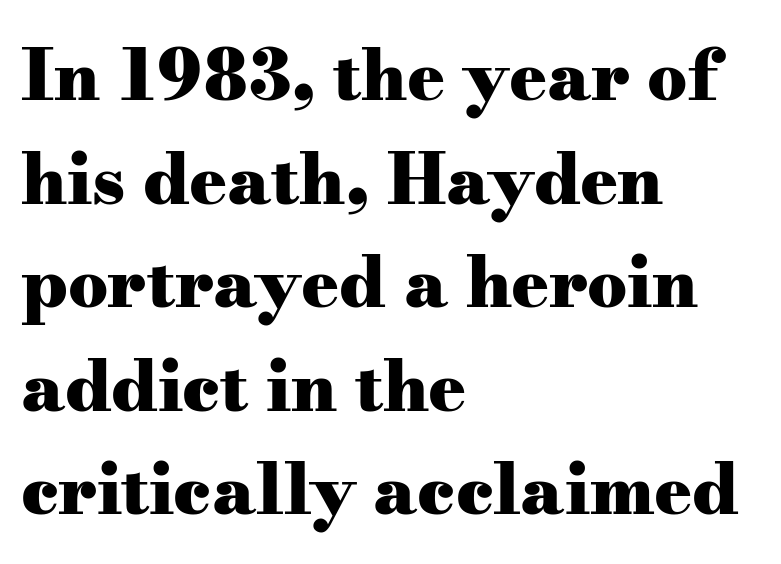
Q: Is the text bold? A: Yes.
Q: Is the text italic (slanted)? A: No, it is upright.
Q: Is the typeface a serif or a sans-serif typeface? A: Serif.
Q: Is the text underlined? A: No.
Q: How is the paragraph aligned? A: Left-aligned.
Q: Is the spacing between letters normal or unusually wide? A: Normal.
Q: Is the spacing between lines tight, normal or loose? A: Normal.
Q: Width (condensed, normal, or wide)? A: Wide.
Q: Stroke contrast? A: Medium.
Q: x-height? A: Small.
Q: Monospaced? A: No.
